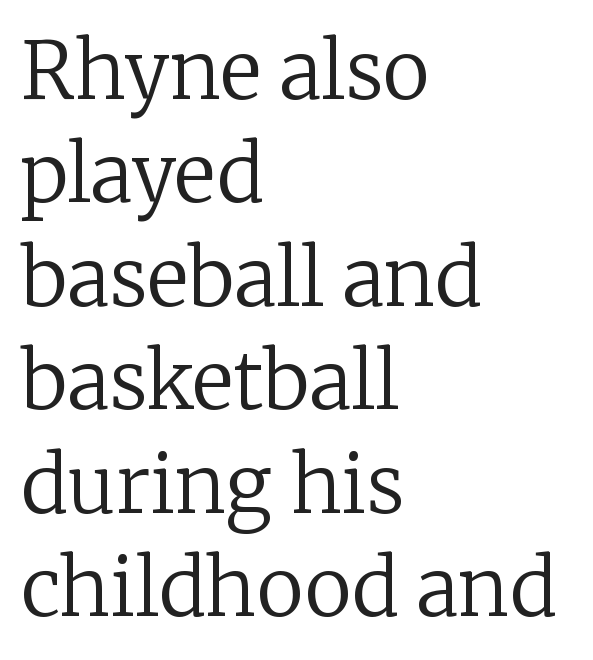
The image shows 79 px regular-weight serif type, upright; set left-aligned, normal line spacing (1.31x), normal letter spacing, not underlined; low stroke contrast and a medium x-height.
